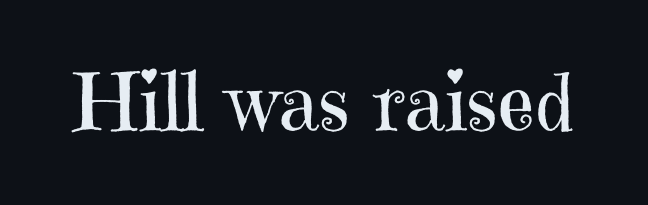
The image shows 80 px regular-weight serif type, upright; set normal letter spacing, not underlined; high stroke contrast and a medium x-height.
